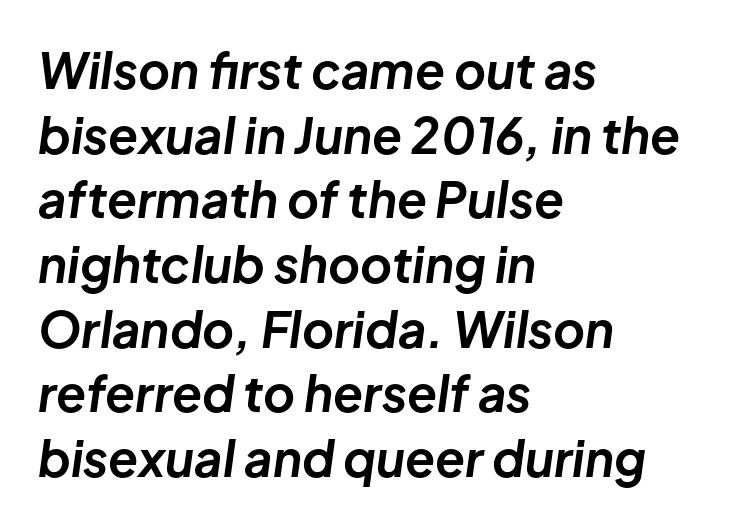
Q: Is the text bold? A: Yes.
Q: Is the text italic (slanted)? A: Yes, it leans right by about 8 degrees.
Q: Is the text underlined? A: No.
Q: How is the paragraph aligned? A: Left-aligned.
Q: Is the spacing between letters normal or unusually wide? A: Normal.
Q: Is the spacing between lines tight, normal or loose? A: Normal.
Q: Width (condensed, normal, or wide)? A: Normal.
Q: Stroke contrast? A: Low.
Q: x-height? A: Medium.
Q: Monospaced? A: No.
